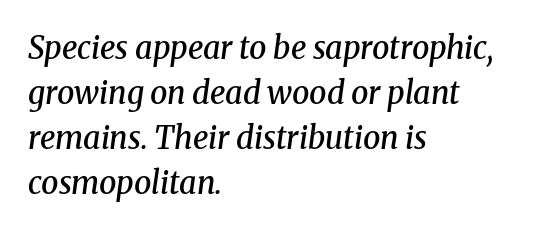
Does the leading feel generous? No, just average. This rendering uses left alignment, leaving the right contour irregular. The glyphs look as if they've been sheared to an angle. Each letter keeps its own natural width here, so spacing adapts to shape.
